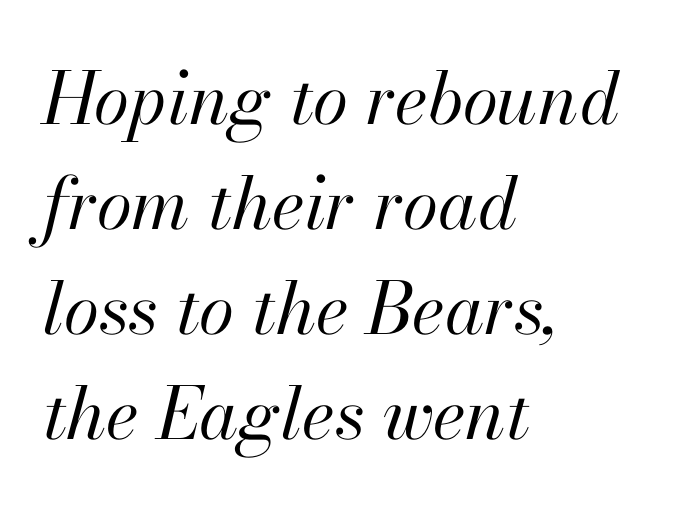
{"italic": "yes", "lean": "right", "slant_degrees": 13, "bold": "no", "weight": "regular", "width": "normal", "stroke_contrast": "high", "x_height": "small", "monospaced": "no", "underline": "no", "align": "left", "line_spacing": "normal", "line_spacing_ratio": 1.46, "letter_spacing": "normal", "letter_spacing_em": 0.0, "glyph_px": 72}
